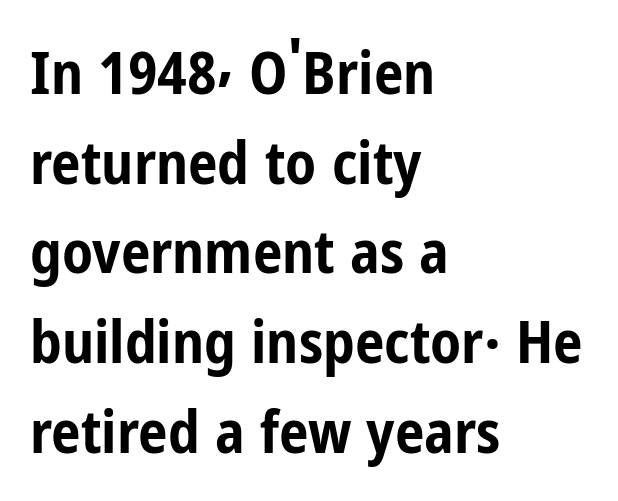
The image shows 59 px bold, condensed sans-serif type, upright; set left-aligned, normal line spacing (1.52x), normal letter spacing, not underlined; low stroke contrast and a medium x-height.
